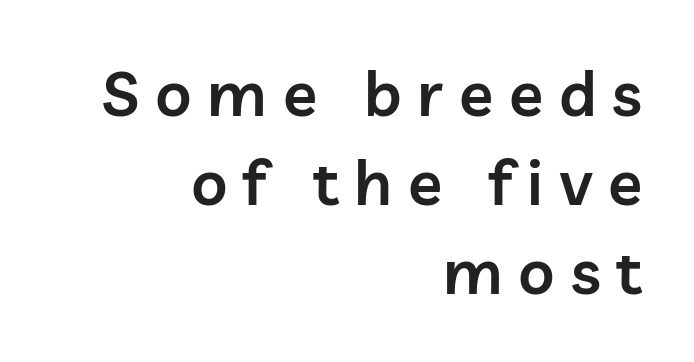
Q: Is the text bold? A: Semi-bold.
Q: Is the text italic (slanted)? A: No, it is upright.
Q: Is the typeface a serif or a sans-serif typeface? A: Sans-serif.
Q: Is the text underlined? A: No.
Q: How is the paragraph aligned? A: Right-aligned.
Q: Is the spacing between letters normal or unusually wide? A: Unusually wide.
Q: Is the spacing between lines tight, normal or loose? A: Normal.
Q: Width (condensed, normal, or wide)? A: Normal.
Q: Stroke contrast? A: Low.
Q: x-height? A: Medium.
Q: Monospaced? A: No.
